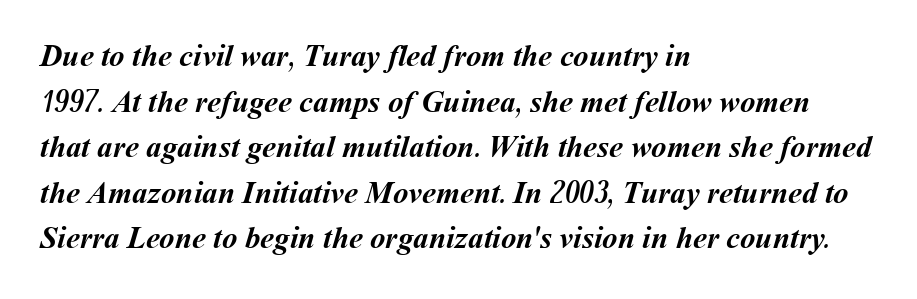
Chunky letters — that's bold for sure. Note the varied advance widths — an 'i' is clearly narrower than an 'm'. Notice how the passage keeps a crisp vertical edge on the left only. The space beneath each line is pristine and unruled. Compared with typical body copy, the letter spacing here is the same. Whoever set this chose a conventional vertical rhythm.
